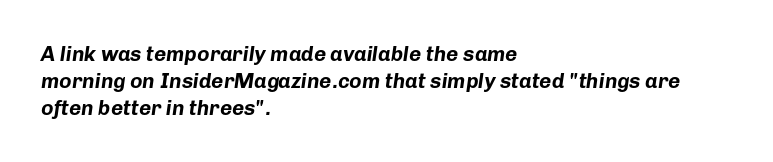
The characters look thick and weighty, a clear bold. Between one letter and the next there's only the usual sliver of space. Italic: yes, the glyphs are oblique. The space between consecutive lines is moderate. Quick note: underline off.
